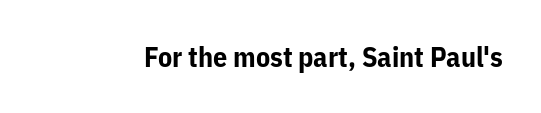
{"serif": "no", "italic": "no", "bold": "yes", "weight": "bold", "width": "normal", "stroke_contrast": "low", "x_height": "medium", "monospaced": "no", "underline": "no", "letter_spacing": "normal", "letter_spacing_em": 0.0, "glyph_px": 28}
